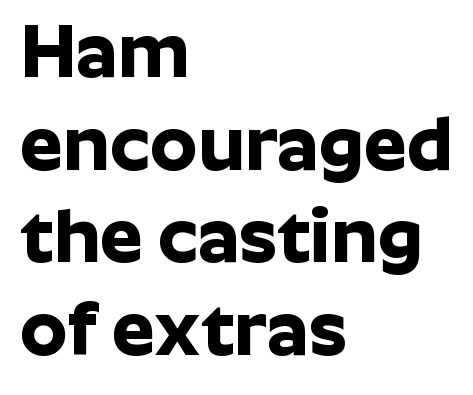
Q: Is the text bold? A: Yes.
Q: Is the text italic (slanted)? A: No, it is upright.
Q: Is the typeface a serif or a sans-serif typeface? A: Sans-serif.
Q: Is the text underlined? A: No.
Q: How is the paragraph aligned? A: Left-aligned.
Q: Is the spacing between letters normal or unusually wide? A: Normal.
Q: Width (condensed, normal, or wide)? A: Normal.
Q: Stroke contrast? A: Low.
Q: x-height? A: Medium.
Q: Monospaced? A: No.
